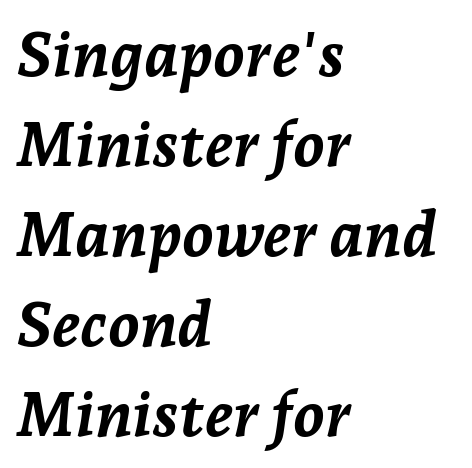
Q: Is the text bold? A: Yes.
Q: Is the text italic (slanted)? A: Yes, it leans right by about 7 degrees.
Q: Is the text underlined? A: No.
Q: How is the paragraph aligned? A: Left-aligned.
Q: Is the spacing between letters normal or unusually wide? A: Normal.
Q: Is the spacing between lines tight, normal or loose? A: Normal.
Q: Width (condensed, normal, or wide)? A: Normal.
Q: Stroke contrast? A: Low.
Q: x-height? A: Medium.
Q: Monospaced? A: No.
